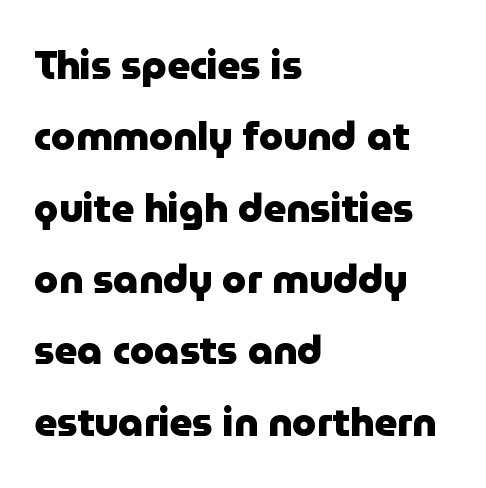
Q: Is the text bold? A: Yes.
Q: Is the text italic (slanted)? A: No, it is upright.
Q: Is the typeface a serif or a sans-serif typeface? A: Sans-serif.
Q: Is the text underlined? A: No.
Q: How is the paragraph aligned? A: Left-aligned.
Q: Is the spacing between letters normal or unusually wide? A: Normal.
Q: Width (condensed, normal, or wide)? A: Normal.
Q: Stroke contrast? A: Low.
Q: x-height? A: Medium.
Q: Monospaced? A: No.
